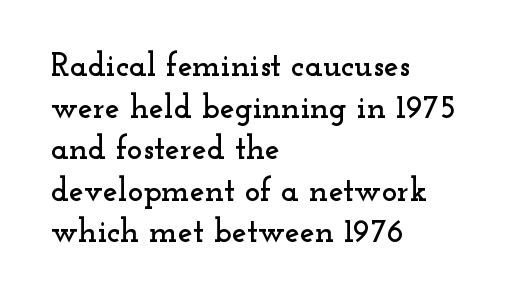
{"serif": "yes", "italic": "no", "width": "wide", "stroke_contrast": "low", "x_height": "small", "monospaced": "no", "underline": "no", "align": "left", "line_spacing": "normal", "line_spacing_ratio": 1.26, "letter_spacing": "normal", "letter_spacing_em": 0.0, "glyph_px": 33}
